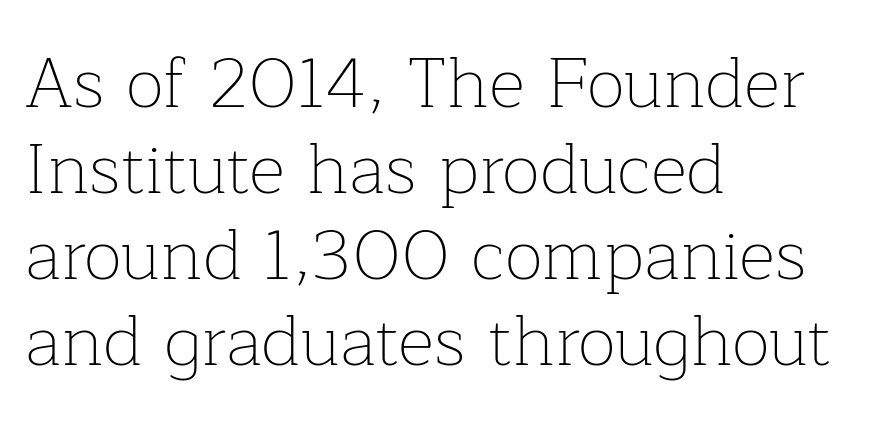
A light-to-regular cut is what we see here. Has an underline been added? It has not. Glyph-to-glyph distance matches everyday printed text. The paragraph shown leans on its left margin. A typesetter would mark this as roman, not italic.
